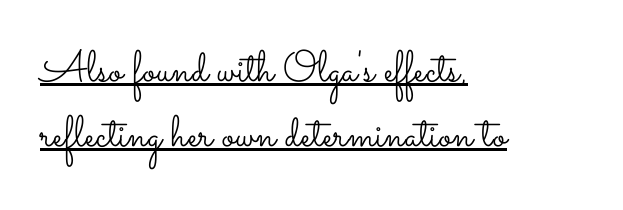
Q: Is the text bold? A: No.
Q: Is the text italic (slanted)? A: Yes.
Q: Is the text underlined? A: Yes.
Q: How is the paragraph aligned? A: Left-aligned.
Q: Is the spacing between letters normal or unusually wide? A: Normal.
Q: Is the spacing between lines tight, normal or loose? A: Normal.
Q: Width (condensed, normal, or wide)? A: Wide.
Q: Stroke contrast? A: Low.
Q: x-height? A: Small.
Q: Monospaced? A: No.
